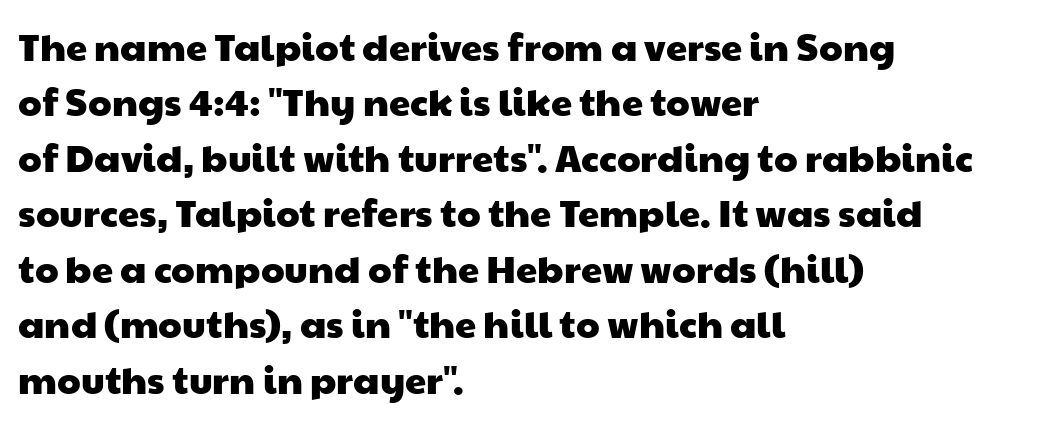
The image shows 38 px wide sans-serif type; set left-aligned, normal line spacing (1.46x), normal letter spacing, not underlined; low stroke contrast and a medium x-height.
